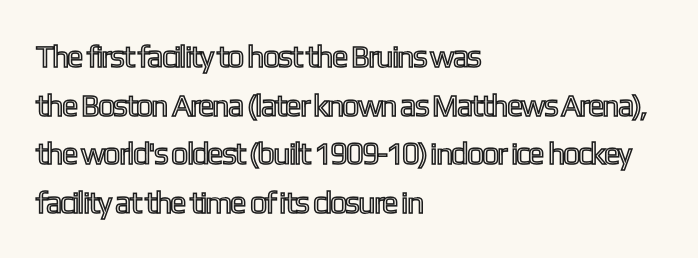
{"italic": "no", "width": "condensed", "x_height": "medium", "monospaced": "no", "underline": "no", "align": "left", "line_spacing": "normal", "line_spacing_ratio": 1.57, "letter_spacing": "normal", "letter_spacing_em": 0.0, "glyph_px": 31}
